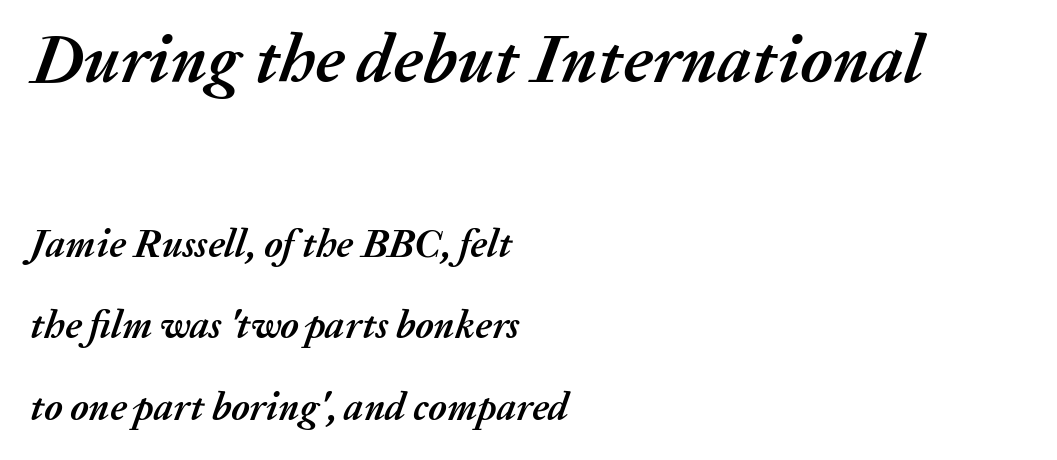
Q: Is the text bold? A: Yes.
Q: Is the text italic (slanted)? A: Yes, it leans right by about 20 degrees.
Q: Is the text underlined? A: No.
Q: How is the paragraph aligned? A: Left-aligned.
Q: Is the spacing between letters normal or unusually wide? A: Normal.
Q: Is the spacing between lines tight, normal or loose? A: Loose.
Q: Which block of text is set in a larger size, the first (top) or the second (bottom)? A: The first (top) one.
Q: Width (condensed, normal, or wide)? A: Normal.
Q: Stroke contrast? A: Medium.
Q: x-height? A: Medium.
Q: Monospaced? A: No.
